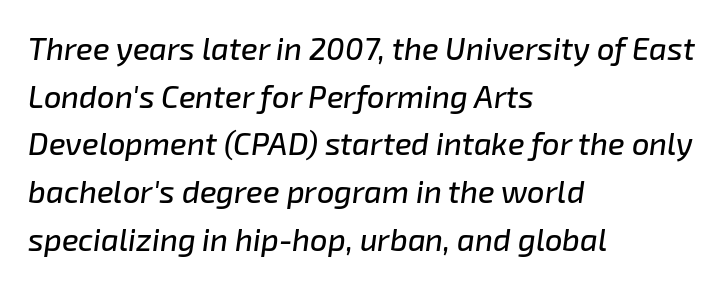
Q: Is the text italic (slanted)? A: Yes, it leans right by about 8 degrees.
Q: Is the text underlined? A: No.
Q: How is the paragraph aligned? A: Left-aligned.
Q: Is the spacing between letters normal or unusually wide? A: Normal.
Q: Is the spacing between lines tight, normal or loose? A: Normal.
Q: Width (condensed, normal, or wide)? A: Normal.
Q: Stroke contrast? A: Low.
Q: x-height? A: Medium.
Q: Monospaced? A: No.
